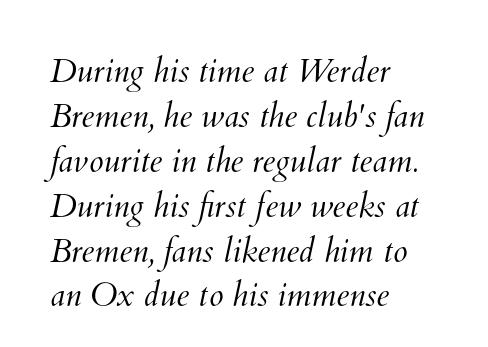
{"bold": "no", "weight": "light", "width": "normal", "stroke_contrast": "medium", "x_height": "small", "monospaced": "no", "underline": "no", "align": "left", "line_spacing": "normal", "line_spacing_ratio": 1.36, "letter_spacing": "normal", "letter_spacing_em": 0.0, "glyph_px": 33}
